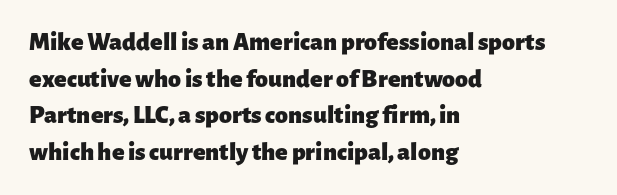
The image shows 26 px bold type, upright; set left-aligned, normal line spacing (1.41x), normal letter spacing, not underlined.
